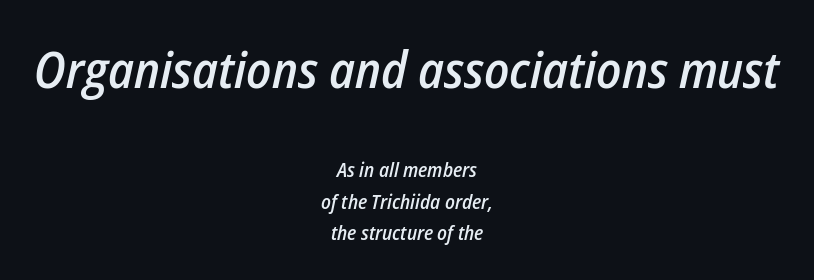
{"italic": "yes", "lean": "right", "slant_degrees": 12, "bold": "semi", "weight": "semibold", "width": "condensed", "stroke_contrast": "low", "x_height": "medium", "monospaced": "no", "underline": "no", "align": "center", "line_spacing": "normal", "line_spacing_ratio": 1.59, "letter_spacing": "normal", "letter_spacing_em": 0.0, "larger_block": "first", "size_ratio": 2.55, "glyph_px": 51}
